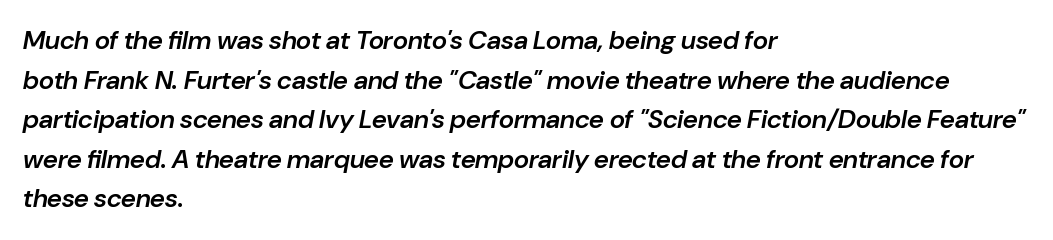
Q: Is the text bold? A: Semi-bold.
Q: Is the text italic (slanted)? A: Yes, it leans right by about 10 degrees.
Q: Is the text underlined? A: No.
Q: How is the paragraph aligned? A: Left-aligned.
Q: Is the spacing between letters normal or unusually wide? A: Normal.
Q: Is the spacing between lines tight, normal or loose? A: Normal.
